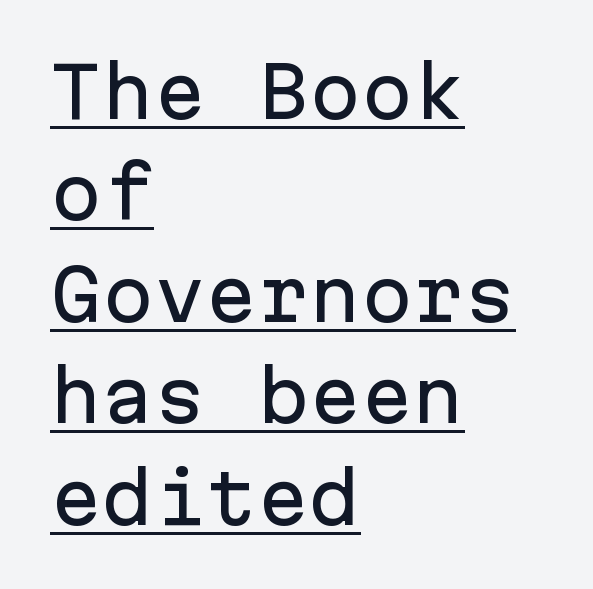
The type sits square on the baseline with zero lean. In terms of letterform style, serifs are entirely absent. Glyph-to-glyph distance matches everyday printed text. Underlining? Definitely there. The space between consecutive lines is moderate.
